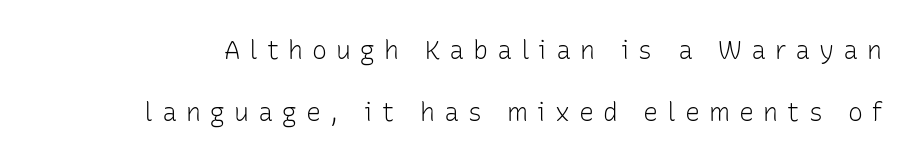
Q: Is the text bold? A: No.
Q: Is the text italic (slanted)? A: No, it is upright.
Q: Is the text underlined? A: No.
Q: Is the spacing between letters normal or unusually wide? A: Unusually wide.
Q: Is the spacing between lines tight, normal or loose? A: Loose.
